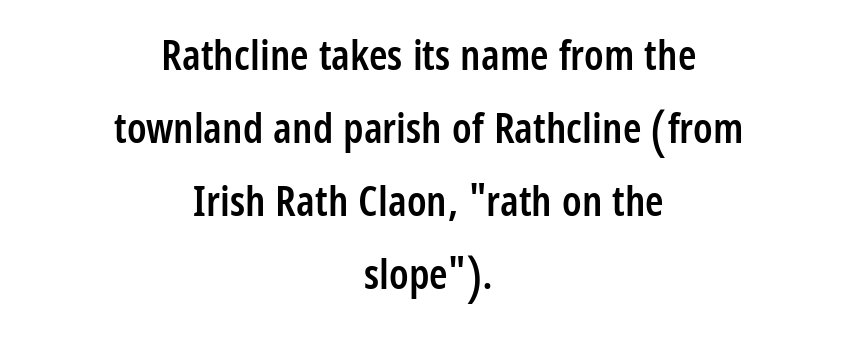
Q: Is the text bold? A: Semi-bold.
Q: Is the text italic (slanted)? A: No, it is upright.
Q: Is the typeface a serif or a sans-serif typeface? A: Sans-serif.
Q: Is the text underlined? A: No.
Q: How is the paragraph aligned? A: Centered.
Q: Is the spacing between letters normal or unusually wide? A: Normal.
Q: Width (condensed, normal, or wide)? A: Condensed.
Q: Stroke contrast? A: Low.
Q: x-height? A: Medium.
Q: Monospaced? A: No.
